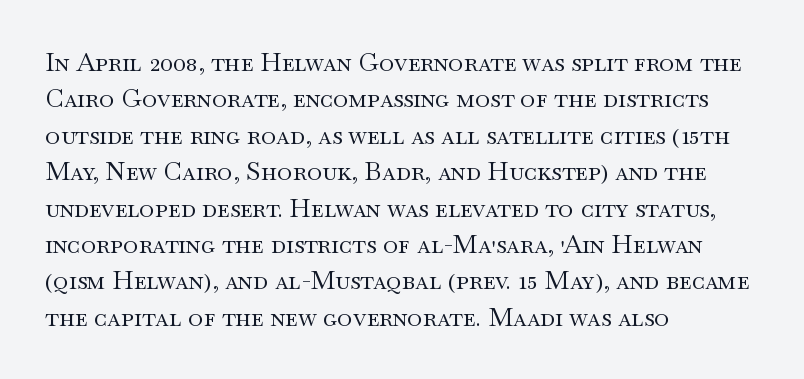
{"italic": "no", "bold": "no", "underline": "no", "align": "left", "line_spacing": "normal", "line_spacing_ratio": 1.4, "letter_spacing": "normal", "letter_spacing_em": 0.0, "glyph_px": 26}
